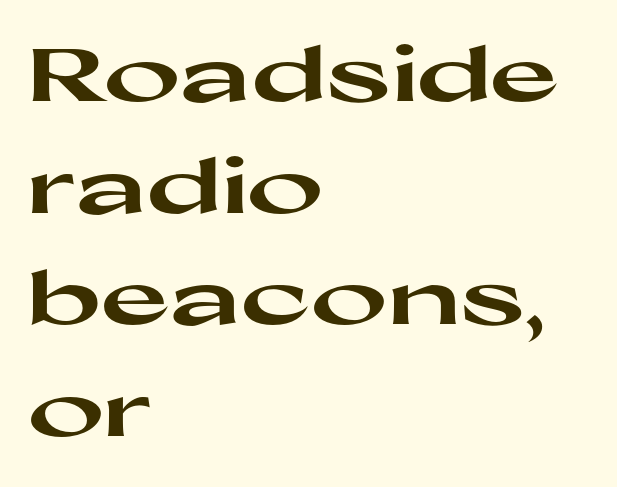
{"serif": "no", "italic": "no", "bold": "yes", "weight": "heavy", "width": "wide", "stroke_contrast": "high", "x_height": "medium", "monospaced": "no", "underline": "no", "align": "left", "line_spacing": "normal", "line_spacing_ratio": 1.51, "letter_spacing": "normal", "letter_spacing_em": 0.0, "glyph_px": 74}
